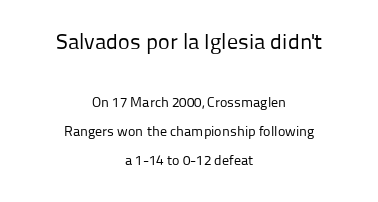
How are the letters spaced? Ordinarily, with no added tracking. Descender tails drop into unmarked territory. If you squint, the top block still reads clearly — it's the larger of the two. No extra ink here — the face is not bold.
